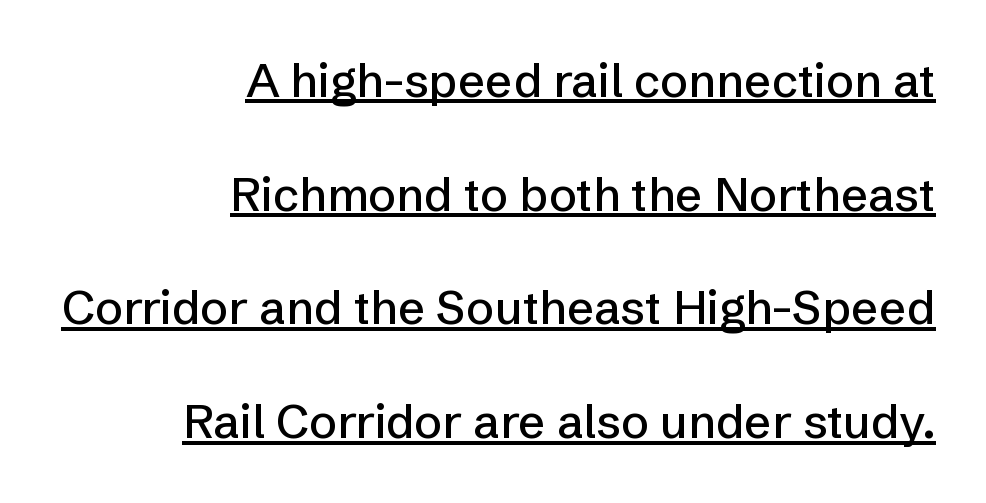
The image shows 47 px sans-serif type, upright; set right-aligned, loose line spacing (2.42x), normal letter spacing, underlined; low stroke contrast and a medium x-height.
